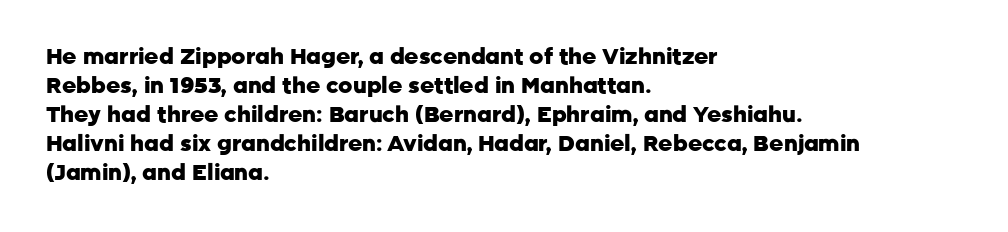
Q: Is the text bold? A: Yes.
Q: Is the text italic (slanted)? A: No, it is upright.
Q: Is the text underlined? A: No.
Q: How is the paragraph aligned? A: Left-aligned.
Q: Is the spacing between letters normal or unusually wide? A: Normal.
Q: Is the spacing between lines tight, normal or loose? A: Normal.
